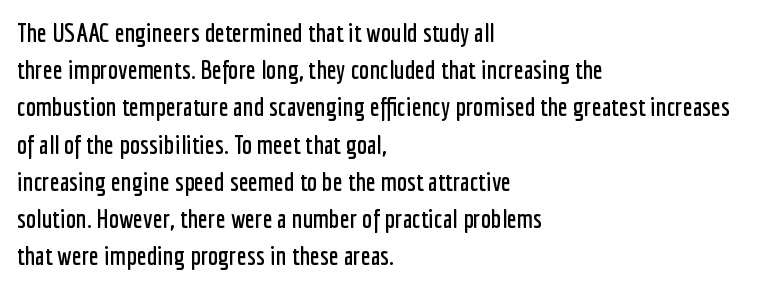
{"italic": "no", "underline": "no", "align": "left", "line_spacing": "normal", "line_spacing_ratio": 1.43, "letter_spacing": "normal", "letter_spacing_em": 0.0, "glyph_px": 26}
